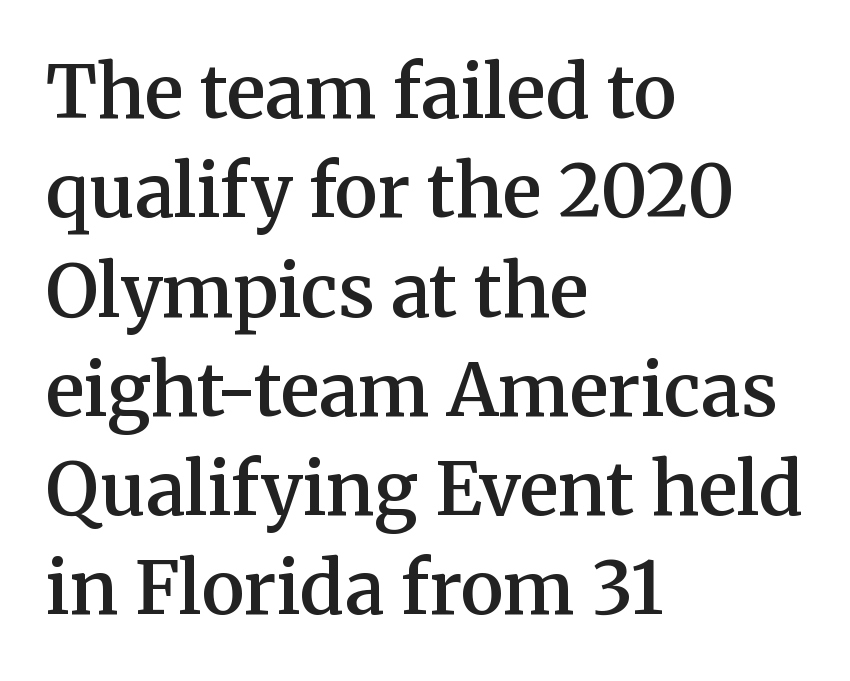
A bit beefed up — I'd call it semibold rather than bold. A typesetter would call this proportional, since set widths differ per character. Every row of glyphs begins at an identical x-position on the left. Evenly set lines give the paragraph a standard silhouette.
